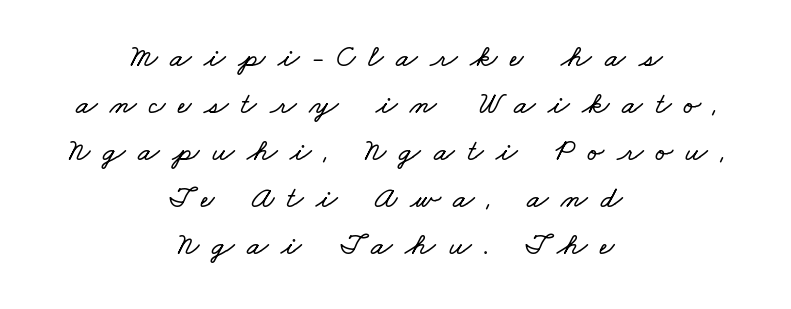
{"width": "wide", "stroke_contrast": "low", "x_height": "small", "monospaced": "no", "underline": "no", "align": "center", "line_spacing": "normal", "line_spacing_ratio": 1.52, "letter_spacing": "wide", "letter_spacing_em": 0.41, "glyph_px": 31}
